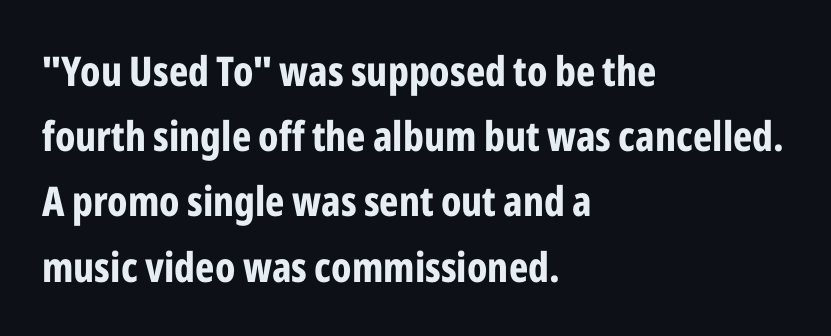
{"serif": "no", "italic": "no", "bold": "yes", "weight": "bold", "width": "condensed", "stroke_contrast": "low", "x_height": "medium", "monospaced": "no", "underline": "no", "align": "left", "line_spacing": "normal", "line_spacing_ratio": 1.59, "letter_spacing": "normal", "letter_spacing_em": 0.0, "glyph_px": 41}
